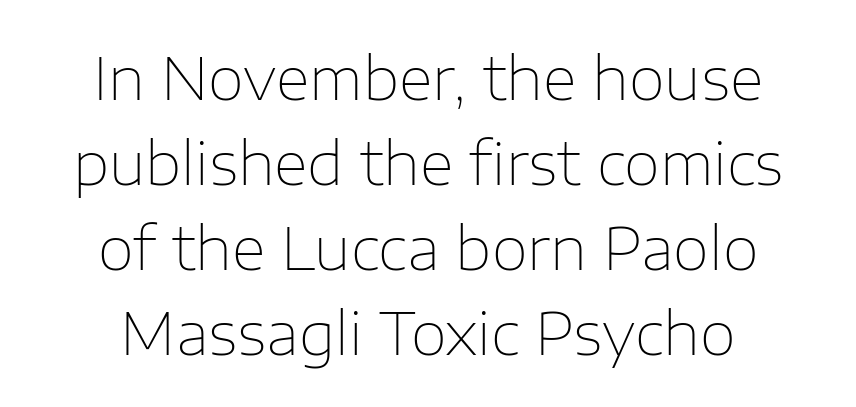
The image shows 59 px thin sans-serif type, upright; set centered, normal line spacing (1.44x), normal letter spacing, not underlined; low stroke contrast and a medium x-height.
